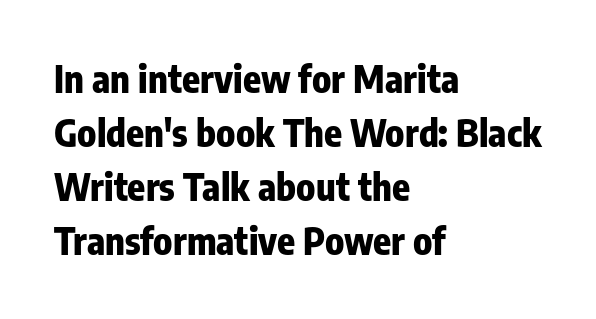
{"serif": "no", "italic": "no", "bold": "yes", "weight": "heavy", "width": "condensed", "stroke_contrast": "low", "x_height": "medium", "monospaced": "no", "underline": "no", "align": "left", "line_spacing": "normal", "line_spacing_ratio": 1.46, "letter_spacing": "normal", "letter_spacing_em": 0.0, "glyph_px": 37}
